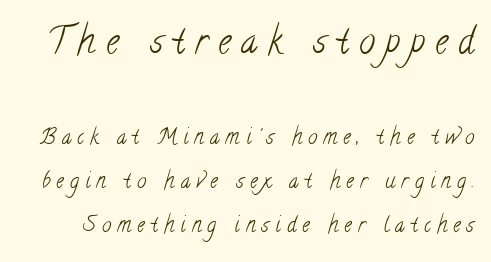
{"serif": "yes", "bold": "no", "weight": "light", "width": "condensed", "stroke_contrast": "low", "x_height": "small", "monospaced": "no", "underline": "no", "line_spacing": "loose", "line_spacing_ratio": 2.11, "letter_spacing": "wide", "letter_spacing_em": 0.29, "larger_block": "first", "size_ratio": 1.71, "glyph_px": 36}
